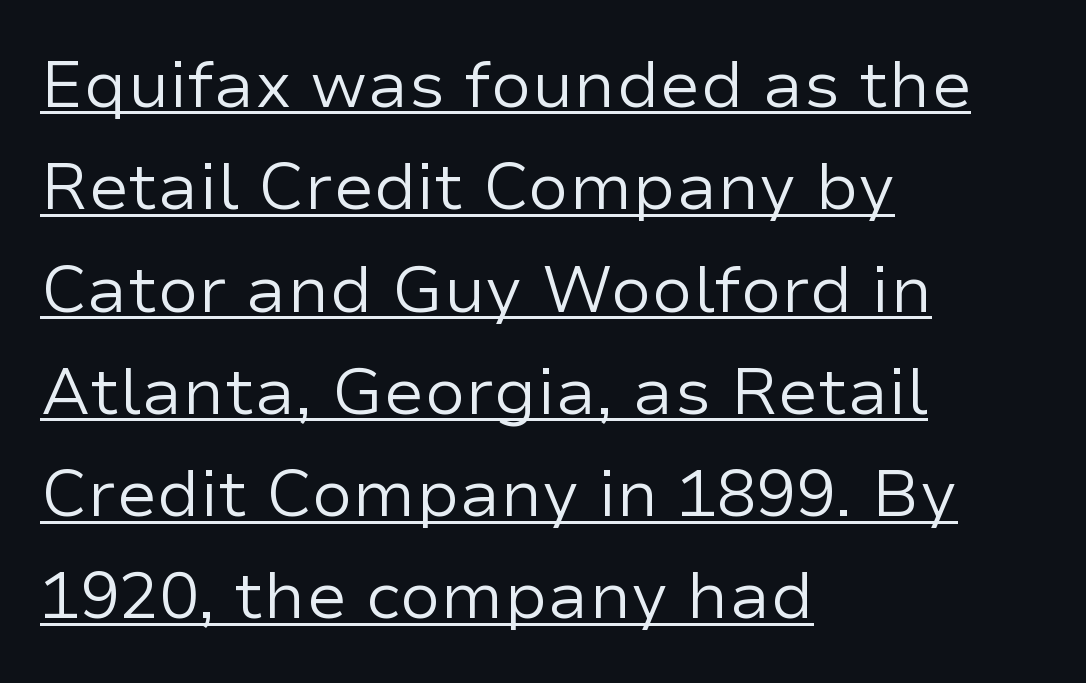
Spacing between characters is what you'd get straight out of the box. The face used here is proportionally spaced, like ordinary book or web type. This sample keeps an unexceptional amount of space between lines. In CSS terms this would be text-align: left. The letters stand straight up with perfectly vertical stems. This is not heavy type; no bold has been used.
